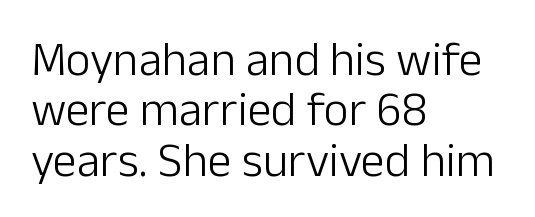
Plain, unruled lines of type. This rendering leaves character spacing at its baseline value. Tightly led — the rows are bunched. Italic: no, the glyphs are upright roman.
